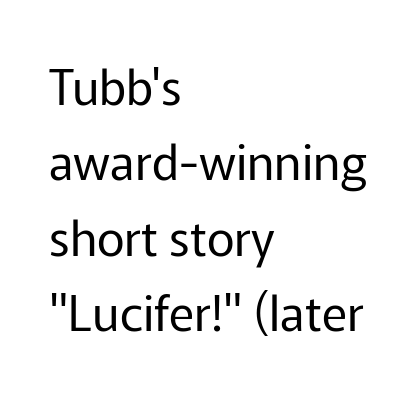
The cut favours lightness, reaching ordinary text weight at its darkest. Unlike a traditional serif, this face leaves its strokes unadorned. Each letter keeps its own natural width here, so spacing adapts to shape. Posture: straight, roman, zero tilt. Quick note: underline off. Line beginnings align vertically; line endings do not.
